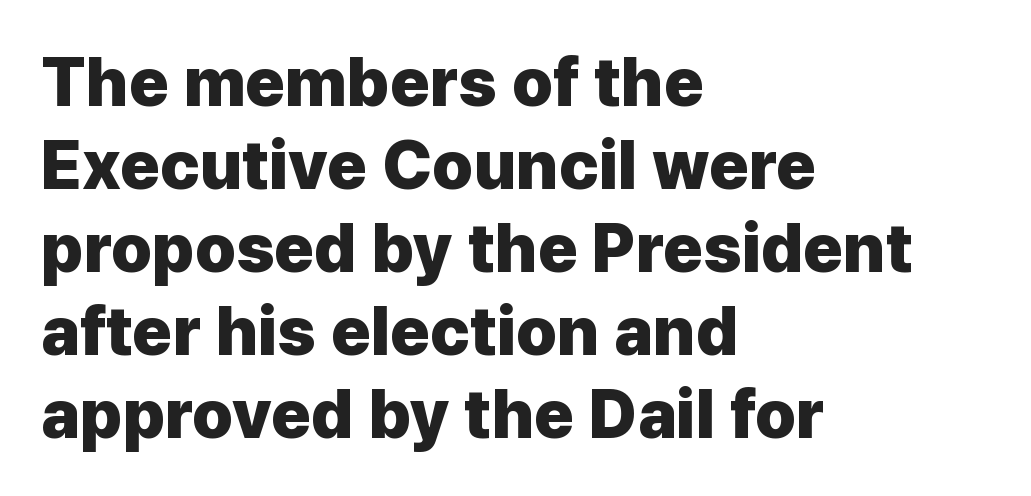
{"serif": "no", "italic": "no", "bold": "yes", "weight": "heavy", "width": "normal", "stroke_contrast": "low", "x_height": "medium", "monospaced": "no", "underline": "no", "align": "left", "line_spacing_ratio": 1.22, "letter_spacing": "normal", "letter_spacing_em": 0.0, "glyph_px": 68}
